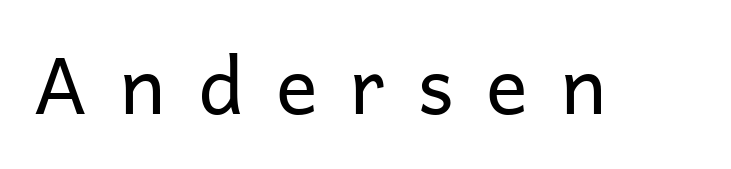
To sum up the face: it is a sans, with no serifs. How are the letters spaced? Widely, with obvious added tracking. The face used here is proportionally spaced, like ordinary book or web type. Every stem runs plumb, perpendicular to the baseline. The characters are drawn with everyday or finer stroke widths.
